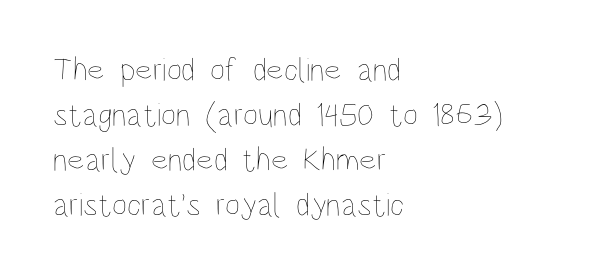
The image shows 33 px thin, condensed type, upright; set left-aligned, normal line spacing (1.36x), normal letter spacing, not underlined; low stroke contrast and a large x-height.
